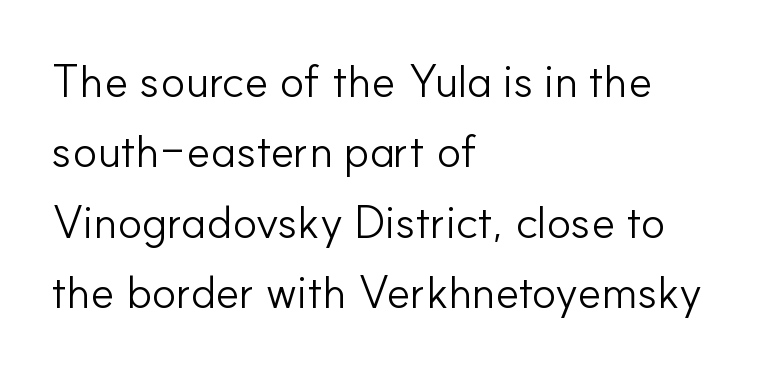
The area under the type is left untouched. The rendering uses a moderate line-height, typical for paragraphs. Observe the absence of serifs on each vertical stroke in this sample. Spacing verdict: proportional, widths tailored to each character.
